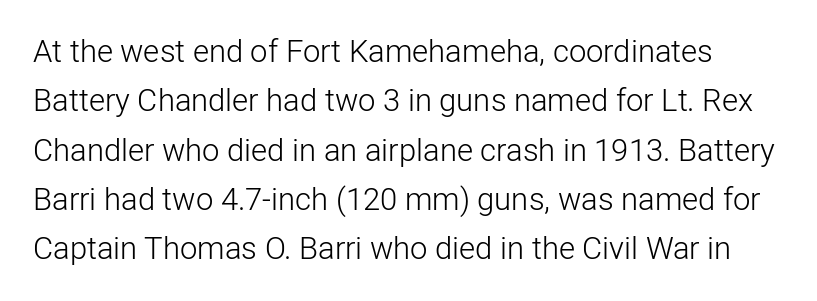
Q: Is the text bold? A: No.
Q: Is the text italic (slanted)? A: No, it is upright.
Q: Is the typeface a serif or a sans-serif typeface? A: Sans-serif.
Q: Is the text underlined? A: No.
Q: Is the spacing between letters normal or unusually wide? A: Normal.
Q: Is the spacing between lines tight, normal or loose? A: Normal.
Q: Width (condensed, normal, or wide)? A: Normal.
Q: Stroke contrast? A: Low.
Q: x-height? A: Medium.
Q: Monospaced? A: No.
